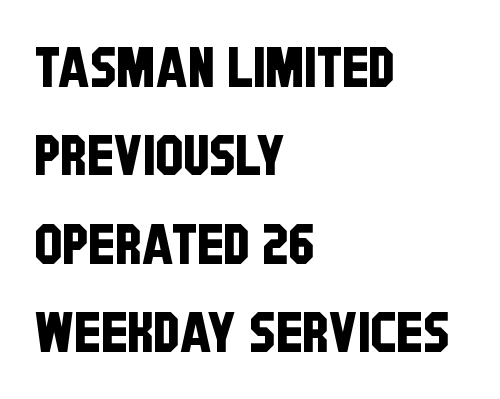
The image shows 56 px condensed sans-serif type; set left-aligned, normal line spacing (1.58x), normal letter spacing, not underlined; low stroke contrast and a large x-height.
